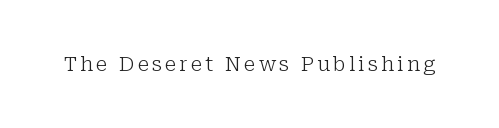
{"italic": "no", "bold": "no", "underline": "no", "glyph_px": 20}
